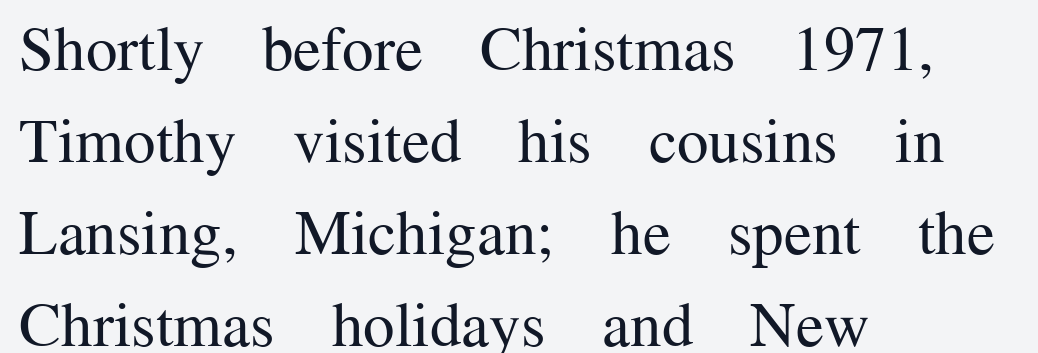
Stem width sits at or under what a default text font uses. In terms of posture, this sample is upright. Is this a sans? No — the strokes have serifs. One glance says typical: line gaps are just what's usual. Has an underline been added? It has not. Do the characters align in a grid? No, the font is proportional.
